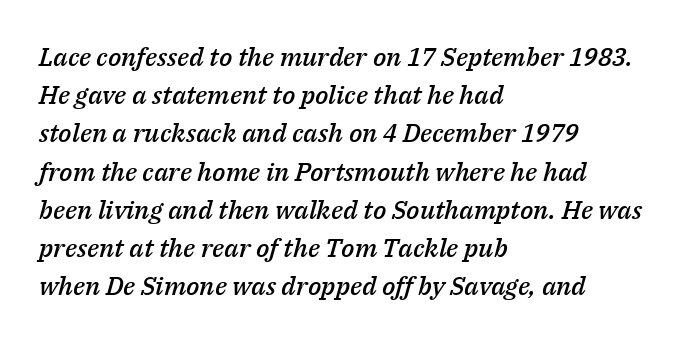
{"italic": "yes", "lean": "right", "slant_degrees": 14, "bold": "semi", "underline": "no", "align": "left", "line_spacing": "normal", "line_spacing_ratio": 1.47, "letter_spacing": "normal", "letter_spacing_em": 0.0, "glyph_px": 26}
